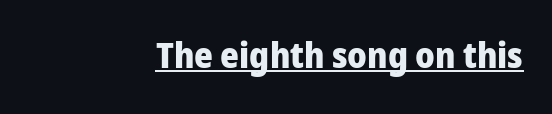
Q: Is the text bold? A: Yes.
Q: Is the text italic (slanted)? A: No, it is upright.
Q: Is the typeface a serif or a sans-serif typeface? A: Sans-serif.
Q: Is the text underlined? A: Yes.
Q: How is the paragraph aligned? A: Right-aligned.
Q: Is the spacing between letters normal or unusually wide? A: Normal.
Q: Width (condensed, normal, or wide)? A: Normal.
Q: Stroke contrast? A: Low.
Q: x-height? A: Medium.
Q: Monospaced? A: No.
